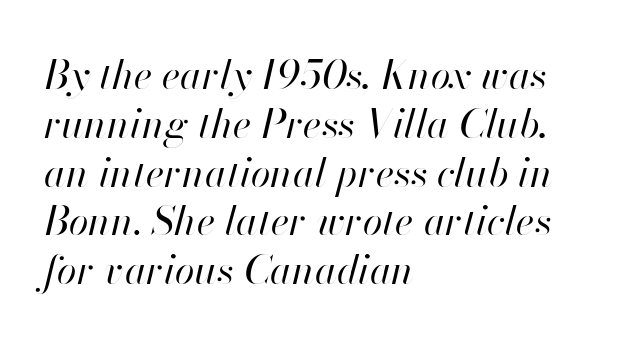
The image shows 40 px regular-weight type, italic (leaning right); set left-aligned, line spacing 1.22x, normal letter spacing, not underlined; high stroke contrast and a small x-height.
